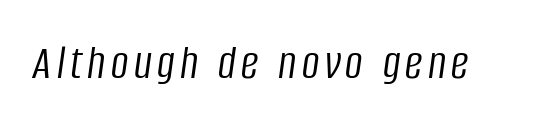
{"italic": "yes", "lean": "right", "slant_degrees": 8, "bold": "no", "weight": "light", "width": "condensed", "stroke_contrast": "low", "x_height": "large", "monospaced": "no", "underline": "no", "glyph_px": 49}
